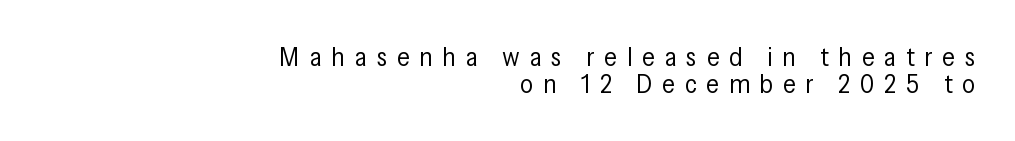
{"italic": "no", "bold": "no", "underline": "no", "align": "right", "line_spacing": "tight", "line_spacing_ratio": 1.02, "letter_spacing": "wide", "letter_spacing_em": 0.38, "glyph_px": 26}
